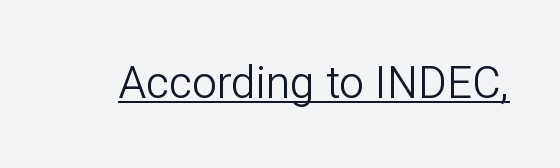
Rendered with straight, roman letterforms. The face used here is a sans, in the tradition of grotesques and geometrics. The typeface has the unassuming heft of standard copy or less. The face used here appears with an underline applied.
